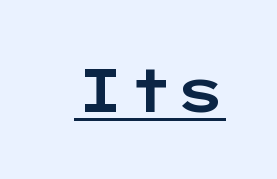
Notice how a bar underscores the lettering throughout. The letters advance in unequal steps, a hallmark of proportional type. The lettering stays uniformly vertical, giving the passage a roman look. Words appear dense and cohesive because spacing is normal.
